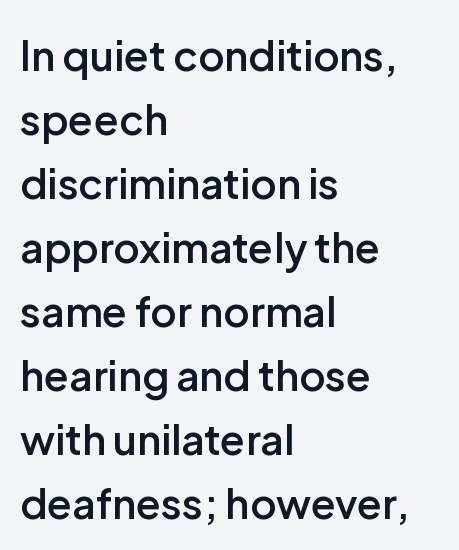
Q: Is the text bold? A: Semi-bold.
Q: Is the text italic (slanted)? A: No, it is upright.
Q: Is the typeface a serif or a sans-serif typeface? A: Sans-serif.
Q: Is the text underlined? A: No.
Q: How is the paragraph aligned? A: Left-aligned.
Q: Is the spacing between letters normal or unusually wide? A: Normal.
Q: Is the spacing between lines tight, normal or loose? A: Normal.
Q: Width (condensed, normal, or wide)? A: Normal.
Q: Stroke contrast? A: Low.
Q: x-height? A: Medium.
Q: Monospaced? A: No.
